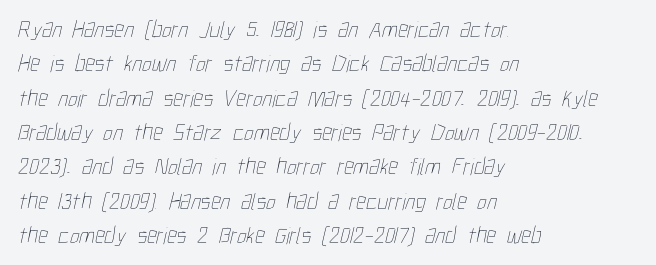
The image shows 24 px text type; set left-aligned, normal line spacing (1.43x), normal letter spacing, not underlined.
